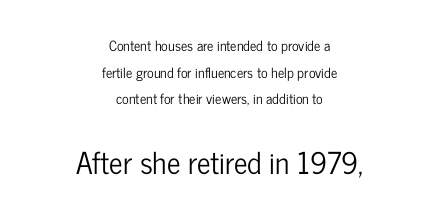
{"serif": "no", "italic": "no", "width": "condensed", "stroke_contrast": "low", "x_height": "medium", "monospaced": "no", "underline": "no", "align": "center", "line_spacing": "loose", "line_spacing_ratio": 1.9, "letter_spacing": "normal", "letter_spacing_em": 0.0, "larger_block": "second", "size_ratio": 2.14, "glyph_px": 30}
